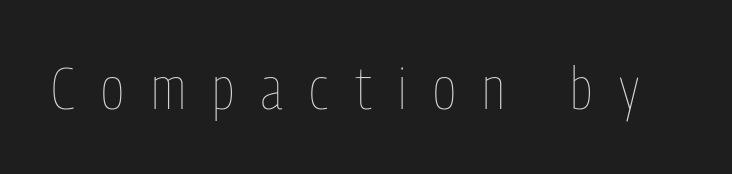
{"italic": "no", "bold": "no", "weight": "thin", "width": "condensed", "stroke_contrast": "low", "x_height": "medium", "monospaced": "no", "underline": "no", "letter_spacing": "wide", "letter_spacing_em": 0.45, "glyph_px": 59}
